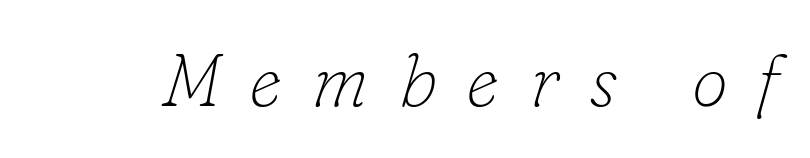
{"serif": "yes", "italic": "yes", "lean": "right", "slant_degrees": 16, "bold": "no", "weight": "thin", "width": "normal", "stroke_contrast": "low", "x_height": "small", "monospaced": "no", "underline": "no", "letter_spacing": "wide", "letter_spacing_em": 0.4, "glyph_px": 74}
